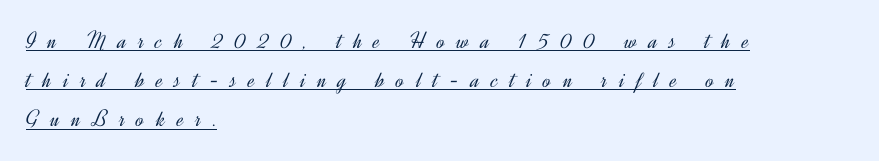
Weight: in the light-to-regular range. The rendering anchors every line to the left-hand side. Descenders here cross a horizontal rule under the line. Glyph-to-glyph distance is far greater than everyday printed text. The designer left line spacing at the default.
